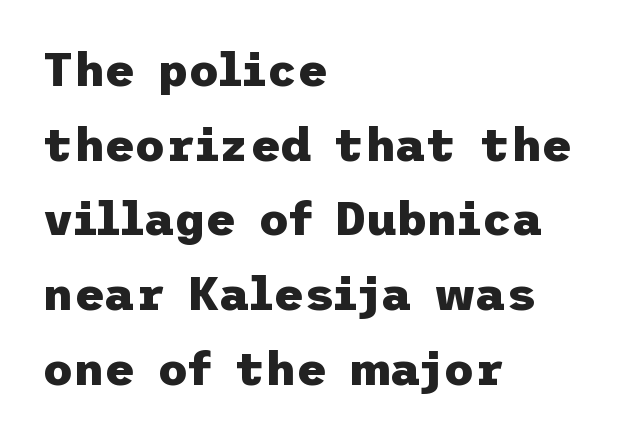
Q: Is the text bold? A: Yes.
Q: Is the text italic (slanted)? A: No, it is upright.
Q: Is the typeface a serif or a sans-serif typeface? A: Sans-serif.
Q: Is the text underlined? A: No.
Q: How is the paragraph aligned? A: Left-aligned.
Q: Is the spacing between letters normal or unusually wide? A: Normal.
Q: Is the spacing between lines tight, normal or loose? A: Normal.
Q: Width (condensed, normal, or wide)? A: Normal.
Q: Stroke contrast? A: Low.
Q: x-height? A: Medium.
